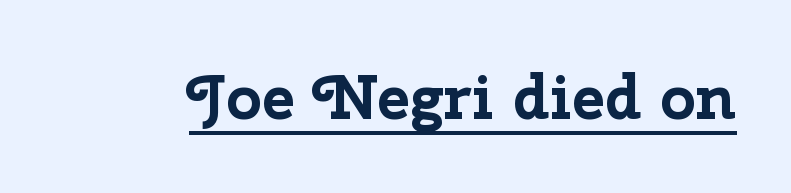
{"serif": "no", "italic": "no", "bold": "yes", "weight": "bold", "width": "normal", "stroke_contrast": "low", "x_height": "medium", "monospaced": "no", "underline": "yes", "letter_spacing": "normal", "letter_spacing_em": 0.0, "glyph_px": 62}
